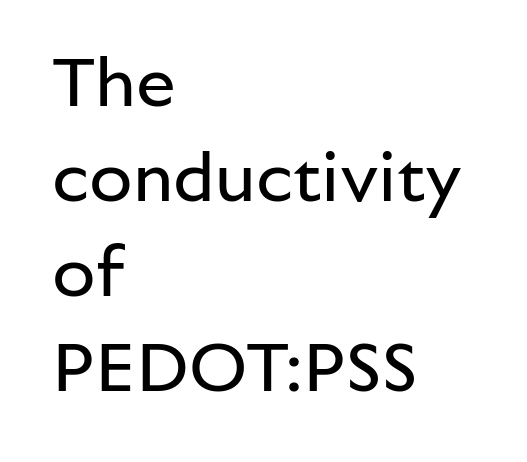
Q: Is the text bold? A: No.
Q: Is the text italic (slanted)? A: No, it is upright.
Q: Is the typeface a serif or a sans-serif typeface? A: Sans-serif.
Q: Is the text underlined? A: No.
Q: How is the paragraph aligned? A: Left-aligned.
Q: Is the spacing between letters normal or unusually wide? A: Normal.
Q: Is the spacing between lines tight, normal or loose? A: Normal.
Q: Width (condensed, normal, or wide)? A: Normal.
Q: Stroke contrast? A: Low.
Q: x-height? A: Medium.
Q: Monospaced? A: No.
